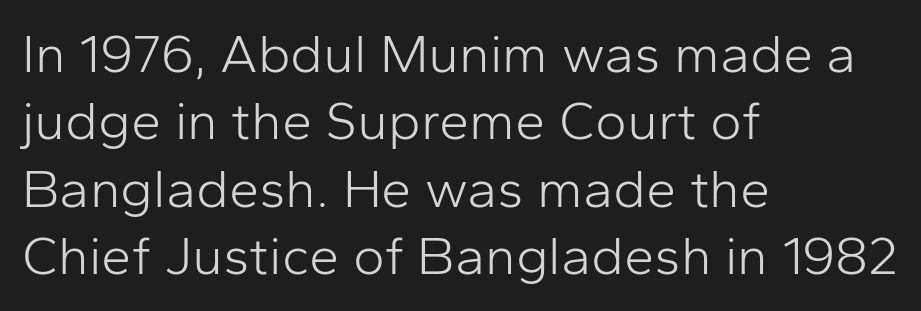
Q: Is the text bold? A: No.
Q: Is the text italic (slanted)? A: No, it is upright.
Q: Is the typeface a serif or a sans-serif typeface? A: Sans-serif.
Q: Is the text underlined? A: No.
Q: How is the paragraph aligned? A: Left-aligned.
Q: Is the spacing between letters normal or unusually wide? A: Normal.
Q: Is the spacing between lines tight, normal or loose? A: Normal.
Q: Width (condensed, normal, or wide)? A: Normal.
Q: Stroke contrast? A: Low.
Q: x-height? A: Medium.
Q: Monospaced? A: No.
